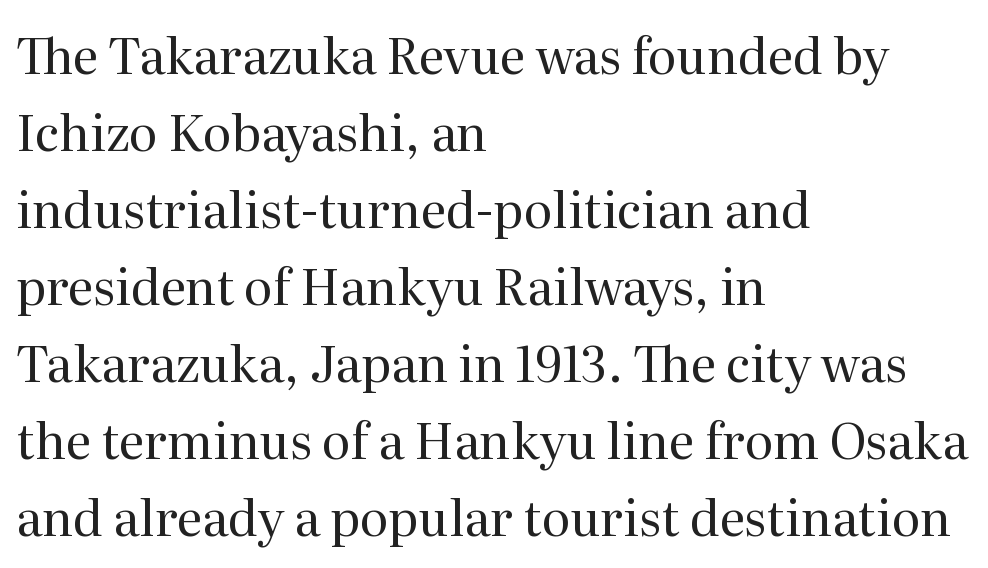
Q: Is the text bold? A: No.
Q: Is the text italic (slanted)? A: No, it is upright.
Q: Is the typeface a serif or a sans-serif typeface? A: Serif.
Q: Is the text underlined? A: No.
Q: How is the paragraph aligned? A: Left-aligned.
Q: Is the spacing between letters normal or unusually wide? A: Normal.
Q: Is the spacing between lines tight, normal or loose? A: Normal.
Q: Width (condensed, normal, or wide)? A: Normal.
Q: Stroke contrast? A: Medium.
Q: x-height? A: Medium.
Q: Monospaced? A: No.
